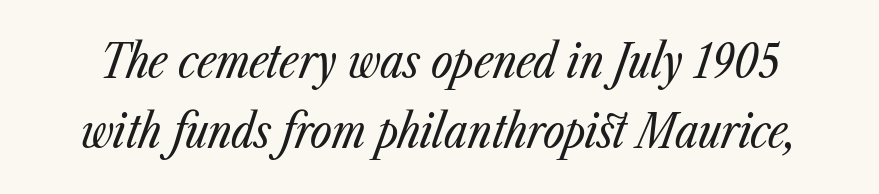
Evenly set lines give the paragraph a standard silhouette. Letters have the restrained weight of plain body copy at most. The glyphs look as if they've been sheared to an angle. Think of a printed novel: that variable character pitch is what you see here.
